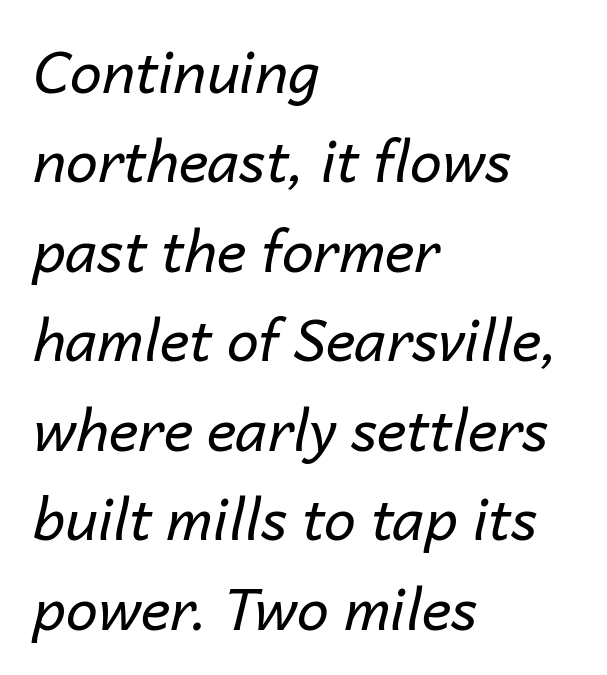
Q: Is the text bold? A: No.
Q: Is the text italic (slanted)? A: Yes, it leans right by about 14 degrees.
Q: Is the text underlined? A: No.
Q: How is the paragraph aligned? A: Left-aligned.
Q: Is the spacing between letters normal or unusually wide? A: Normal.
Q: Is the spacing between lines tight, normal or loose? A: Normal.
Q: Width (condensed, normal, or wide)? A: Normal.
Q: Stroke contrast? A: Low.
Q: x-height? A: Medium.
Q: Monospaced? A: No.
